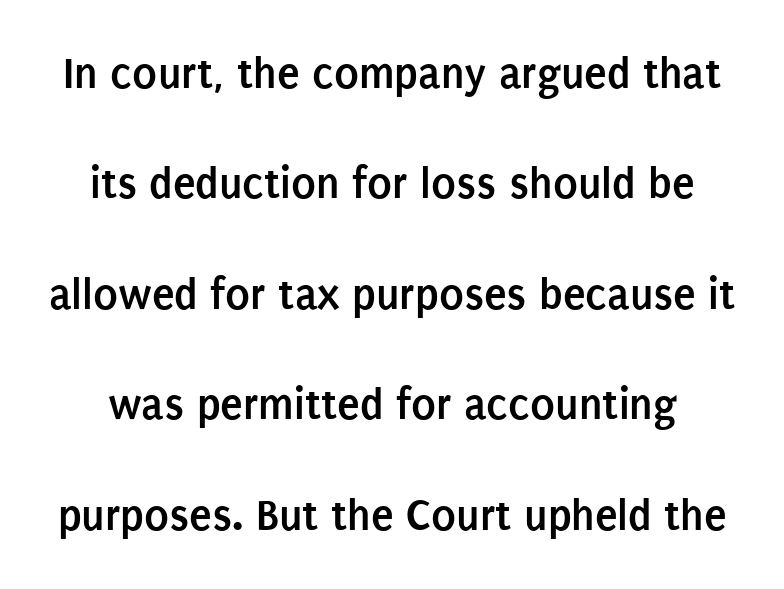
{"serif": "no", "italic": "no", "bold": "yes", "weight": "semibold", "width": "condensed", "stroke_contrast": "low", "x_height": "large", "monospaced": "no", "underline": "no", "line_spacing": "loose", "line_spacing_ratio": 2.4, "letter_spacing": "normal", "letter_spacing_em": 0.0, "glyph_px": 46}
